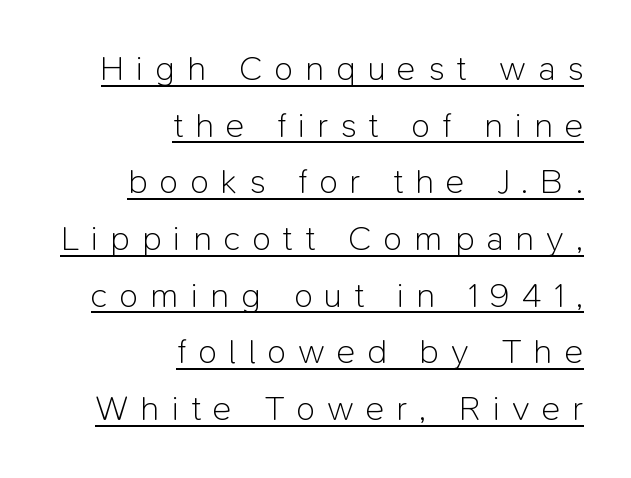
Q: Is the text bold? A: No.
Q: Is the text italic (slanted)? A: No, it is upright.
Q: Is the typeface a serif or a sans-serif typeface? A: Sans-serif.
Q: Is the text underlined? A: Yes.
Q: How is the paragraph aligned? A: Right-aligned.
Q: Is the spacing between letters normal or unusually wide? A: Unusually wide.
Q: Is the spacing between lines tight, normal or loose? A: Normal.
Q: Width (condensed, normal, or wide)? A: Normal.
Q: Stroke contrast? A: Low.
Q: x-height? A: Medium.
Q: Monospaced? A: No.
